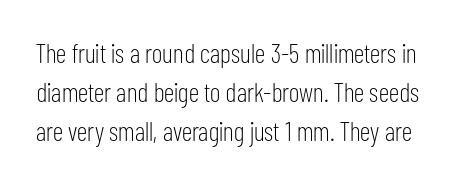
The image shows 27 px text type, upright; set normal line spacing (1.45x), normal letter spacing, not underlined.
